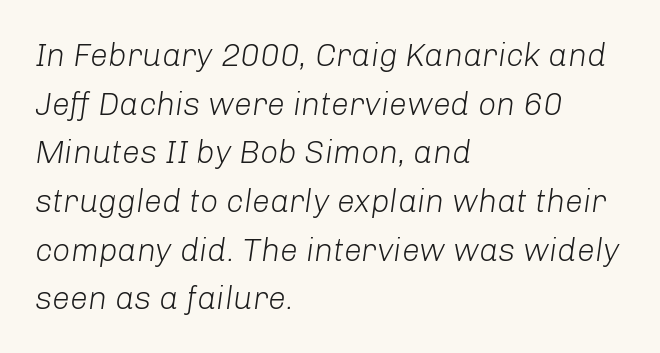
Q: Is the text bold? A: No.
Q: Is the text italic (slanted)? A: Yes, it leans right by about 8 degrees.
Q: Is the text underlined? A: No.
Q: How is the paragraph aligned? A: Left-aligned.
Q: Is the spacing between letters normal or unusually wide? A: Normal.
Q: Is the spacing between lines tight, normal or loose? A: Normal.
Q: Width (condensed, normal, or wide)? A: Normal.
Q: Stroke contrast? A: Low.
Q: x-height? A: Medium.
Q: Monospaced? A: No.
